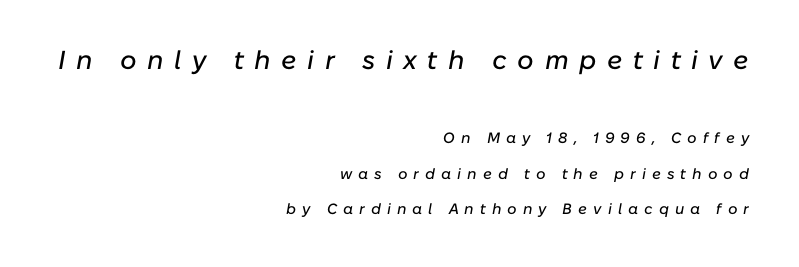
{"italic": "yes", "lean": "right", "slant_degrees": 10, "underline": "no", "align": "right", "line_spacing": "loose", "line_spacing_ratio": 2.36, "letter_spacing": "wide", "letter_spacing_em": 0.4, "larger_block": "first", "size_ratio": 1.73, "glyph_px": 26}
